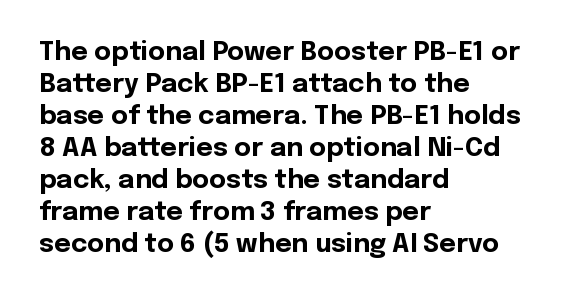
Alignment: flush left. A clean baseline with only descenders dipping below it. Vertical strokes here are truly vertical. Every letter is thick-stroked: bold, no question. A typesetter would call this zero additional tracking.
